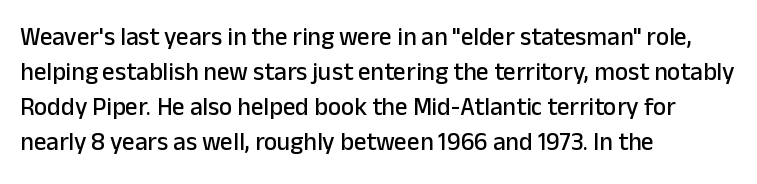
{"italic": "no", "underline": "no", "align": "left", "line_spacing": "normal", "line_spacing_ratio": 1.4, "letter_spacing": "normal", "letter_spacing_em": 0.0, "glyph_px": 25}
